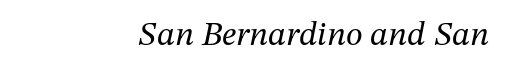
Alignment: flush right. Decoration check: the copy has no underline. The letters are slanted; this is an italic face. A typesetter would label this face a serif. Words appear dense and cohesive because spacing is normal. Ink coverage per letter is moderate at most.
